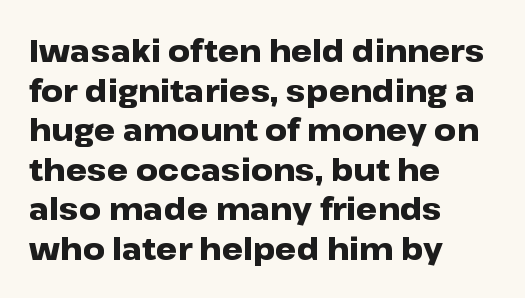
Q: Is the text bold? A: Yes.
Q: Is the text italic (slanted)? A: No, it is upright.
Q: Is the typeface a serif or a sans-serif typeface? A: Sans-serif.
Q: Is the text underlined? A: No.
Q: How is the paragraph aligned? A: Left-aligned.
Q: Is the spacing between letters normal or unusually wide? A: Normal.
Q: Is the spacing between lines tight, normal or loose? A: Normal.
Q: Width (condensed, normal, or wide)? A: Wide.
Q: Stroke contrast? A: Low.
Q: x-height? A: Medium.
Q: Monospaced? A: No.
